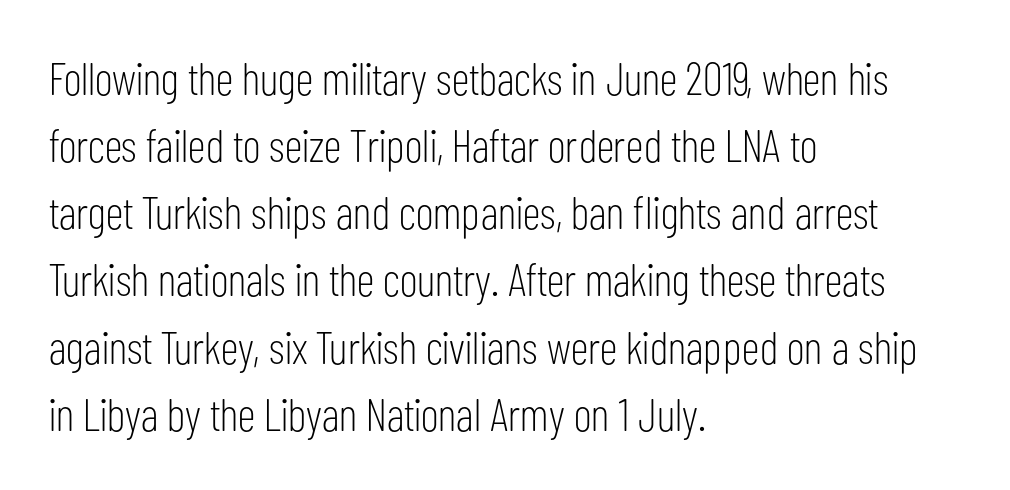
The image shows 46 px light, condensed sans-serif type, upright; set left-aligned, normal line spacing (1.46x), normal letter spacing, not underlined; low stroke contrast and a medium x-height.
